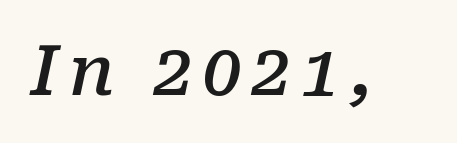
The image shows 69 px semibold serif type, italic (leaning right); set not underlined; low stroke contrast and a medium x-height.
